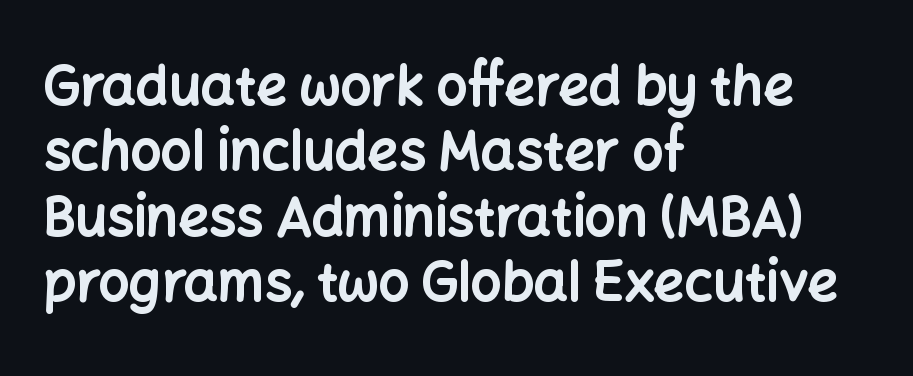
The image shows 54 px bold sans-serif type, upright; set left-aligned, line spacing 1.21x, normal letter spacing, not underlined; low stroke contrast and a medium x-height.
